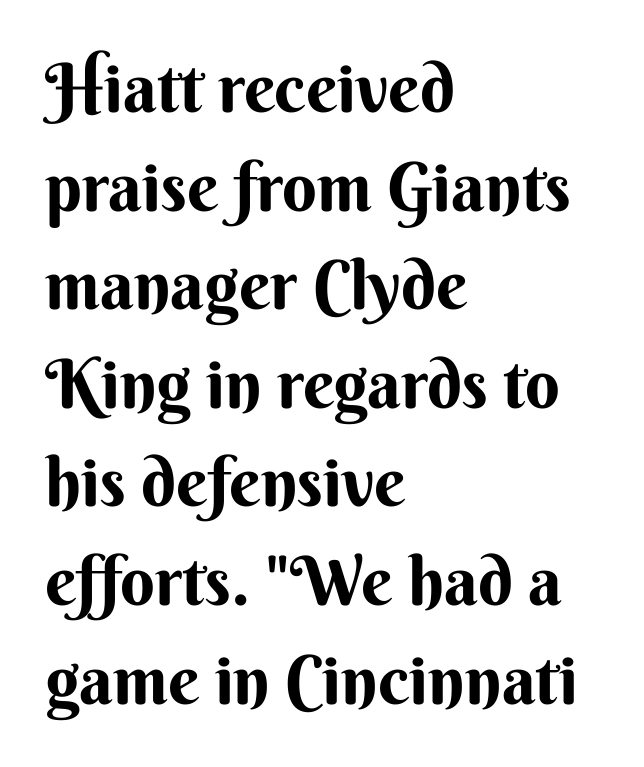
A bare baseline throughout the passage. The passage shown is typed in a proportional face where columns would drift. Quick note: interline space is typical. The ragged edge is on the right, which tells us the setting is flush left.
